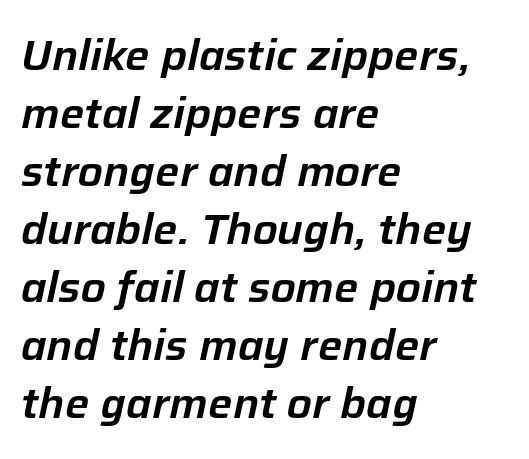
The image shows 43 px text type, italic (leaning right); set left-aligned, normal line spacing (1.35x), normal letter spacing, not underlined; low stroke contrast and a medium x-height.
